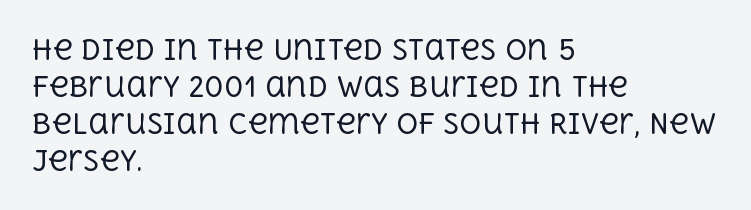
{"italic": "no", "bold": "no", "underline": "no", "align": "left", "line_spacing": "normal", "line_spacing_ratio": 1.37, "letter_spacing": "normal", "letter_spacing_em": 0.0, "glyph_px": 27}
